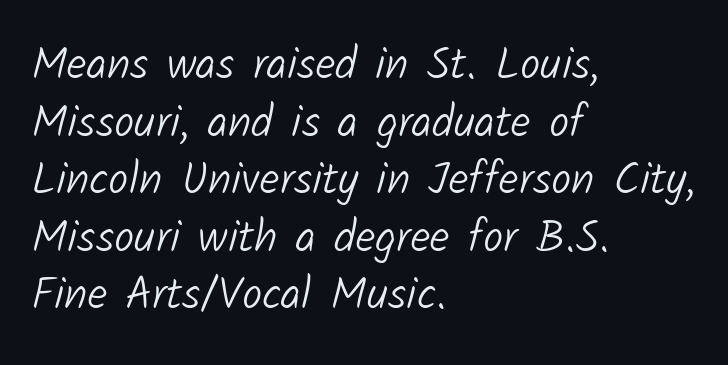
Q: Is the text bold? A: No.
Q: Is the typeface a serif or a sans-serif typeface? A: Sans-serif.
Q: Is the text underlined? A: No.
Q: How is the paragraph aligned? A: Left-aligned.
Q: Is the spacing between letters normal or unusually wide? A: Normal.
Q: Is the spacing between lines tight, normal or loose? A: Normal.
Q: Width (condensed, normal, or wide)? A: Normal.
Q: Stroke contrast? A: Low.
Q: x-height? A: Medium.
Q: Monospaced? A: No.
